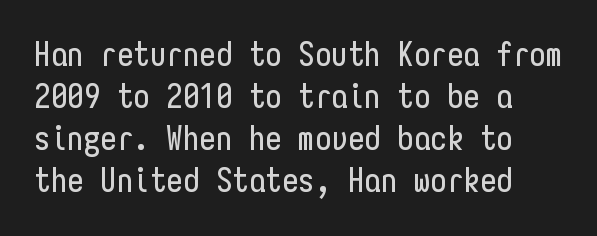
The image shows 33 px condensed sans-serif type, upright, monospaced; set normal line spacing (1.27x), normal letter spacing, not underlined; low stroke contrast and a medium x-height.
